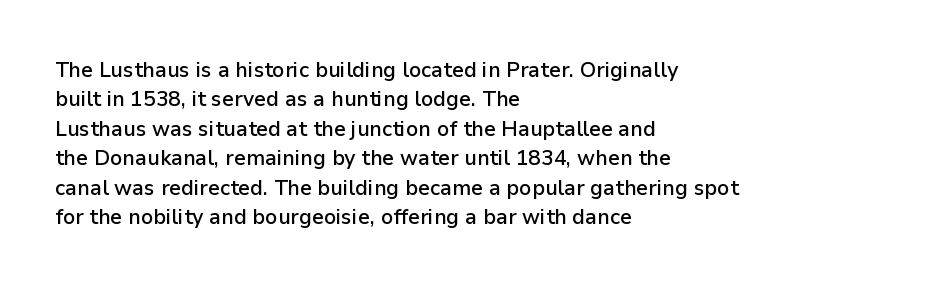
{"italic": "no", "bold": "semi", "underline": "no", "align": "left", "line_spacing": "normal", "line_spacing_ratio": 1.4, "letter_spacing": "normal", "letter_spacing_em": 0.0, "glyph_px": 21}
